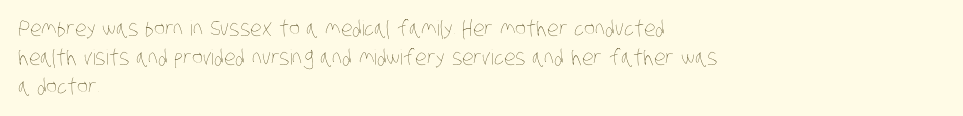
{"bold": "no", "underline": "no", "align": "left", "line_spacing": "normal", "line_spacing_ratio": 1.37, "letter_spacing": "normal", "letter_spacing_em": 0.0, "glyph_px": 21}
